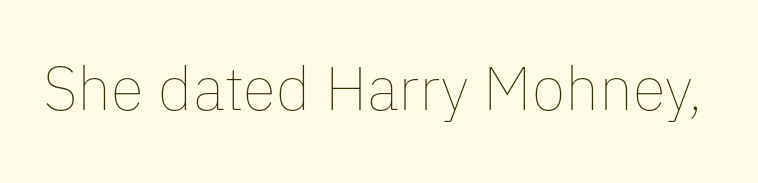
The image shows 61 px thin type, upright; set normal letter spacing, not underlined; low stroke contrast and a medium x-height.
